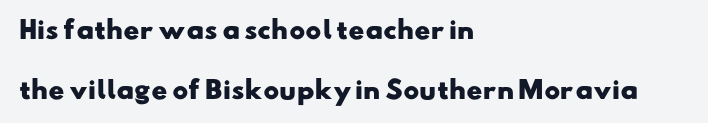
Q: Is the text bold? A: Yes.
Q: Is the text underlined? A: No.
Q: How is the paragraph aligned? A: Left-aligned.
Q: Is the spacing between letters normal or unusually wide? A: Normal.
Q: Is the spacing between lines tight, normal or loose? A: Loose.
